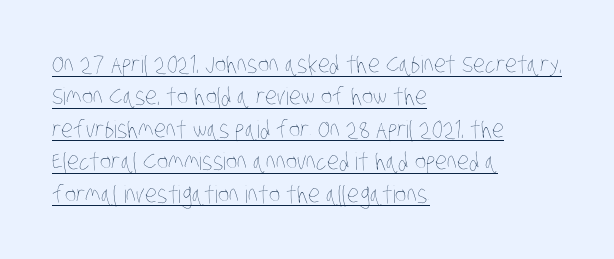
Q: Is the text bold? A: No.
Q: Is the text underlined? A: Yes.
Q: How is the paragraph aligned? A: Left-aligned.
Q: Is the spacing between letters normal or unusually wide? A: Normal.
Q: Is the spacing between lines tight, normal or loose? A: Normal.
